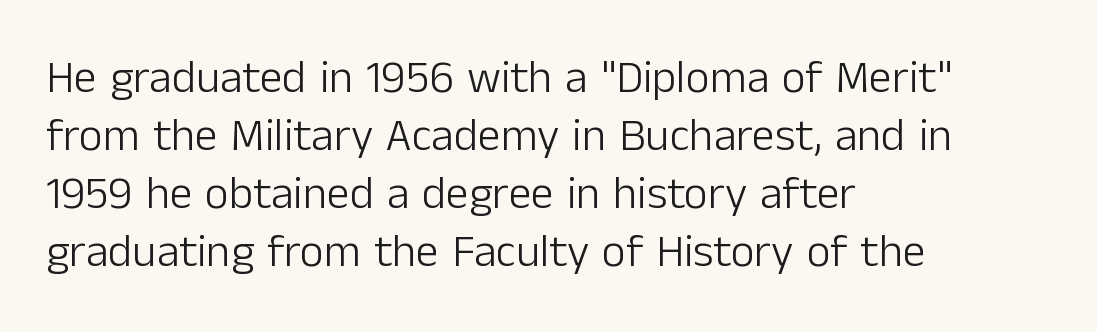
The image shows 46 px light sans-serif type, upright; set left-aligned, normal line spacing (1.26x), normal letter spacing, not underlined; low stroke contrast and a medium x-height.
